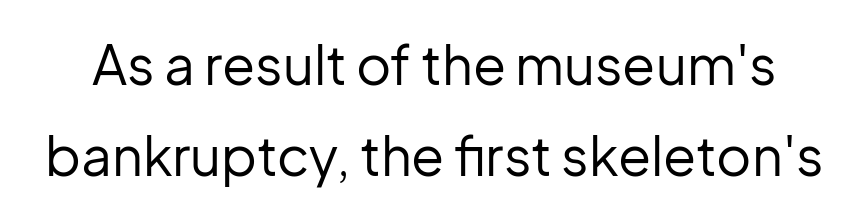
Q: Is the text bold? A: No.
Q: Is the text italic (slanted)? A: No, it is upright.
Q: Is the typeface a serif or a sans-serif typeface? A: Sans-serif.
Q: Is the text underlined? A: No.
Q: Is the spacing between letters normal or unusually wide? A: Normal.
Q: Is the spacing between lines tight, normal or loose? A: Normal.
Q: Width (condensed, normal, or wide)? A: Normal.
Q: Stroke contrast? A: Low.
Q: x-height? A: Medium.
Q: Monospaced? A: No.
